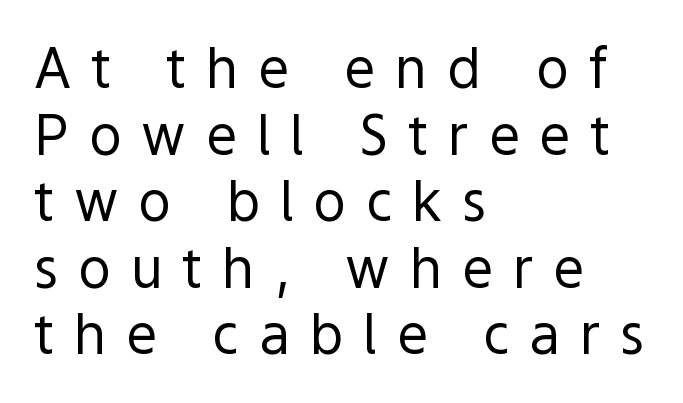
Q: Is the text bold? A: No.
Q: Is the text italic (slanted)? A: No, it is upright.
Q: Is the typeface a serif or a sans-serif typeface? A: Sans-serif.
Q: Is the text underlined? A: No.
Q: How is the paragraph aligned? A: Left-aligned.
Q: Is the spacing between letters normal or unusually wide? A: Unusually wide.
Q: Width (condensed, normal, or wide)? A: Normal.
Q: x-height? A: Medium.
Q: Monospaced? A: No.
